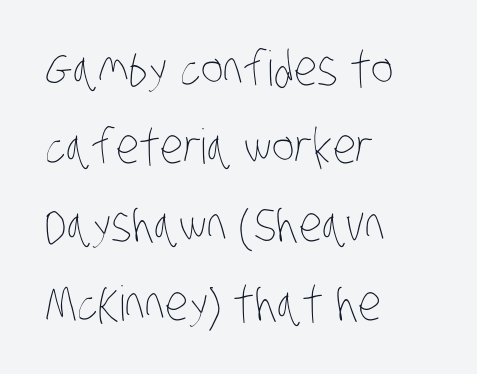
Q: Is the text bold? A: No.
Q: Is the text underlined? A: No.
Q: How is the paragraph aligned? A: Left-aligned.
Q: Is the spacing between letters normal or unusually wide? A: Normal.
Q: Is the spacing between lines tight, normal or loose? A: Normal.
Q: Width (condensed, normal, or wide)? A: Condensed.
Q: Stroke contrast? A: Low.
Q: x-height? A: Large.
Q: Monospaced? A: No.
